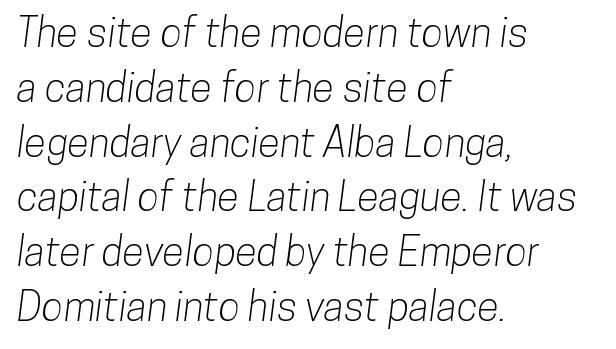
{"serif": "no", "width": "condensed", "stroke_contrast": "low", "x_height": "medium", "monospaced": "no", "underline": "no", "align": "left", "line_spacing": "normal", "line_spacing_ratio": 1.37, "letter_spacing": "normal", "letter_spacing_em": 0.0, "glyph_px": 40}
